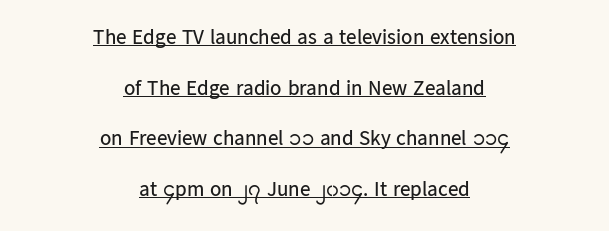
{"italic": "no", "bold": "no", "underline": "yes", "align": "center", "line_spacing": "loose", "line_spacing_ratio": 2.41, "letter_spacing": "normal", "letter_spacing_em": 0.0, "glyph_px": 21}
